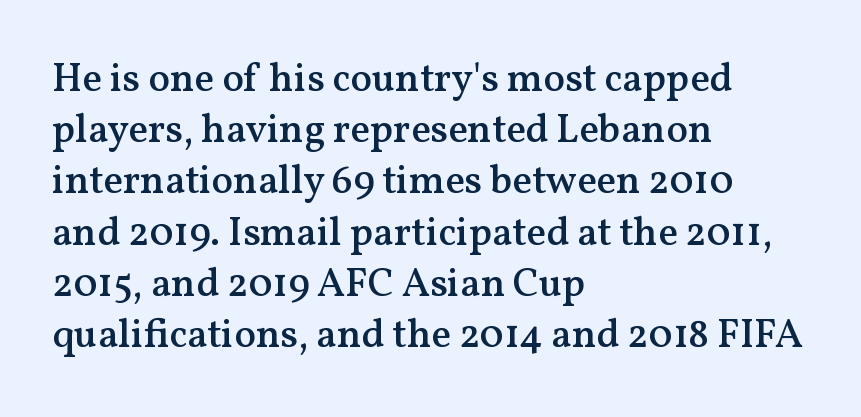
The image shows 40 px semibold serif type, upright; set left-aligned, normal line spacing (1.28x), normal letter spacing, not underlined; medium stroke contrast and a medium x-height.
